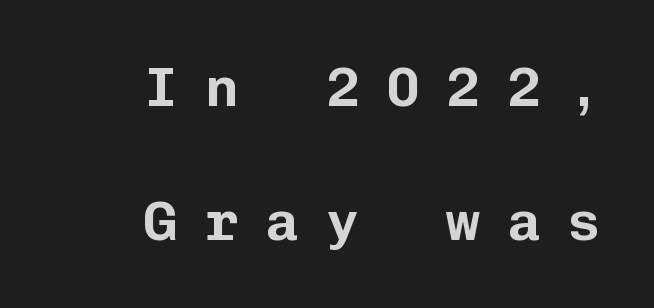
Letterform terminals end flat and unadorned throughout the passage. Vertical strokes here are truly vertical. The string is rendered with underlining switched off. What's the leading like? Stretched, with rows far apart. Monospaced: the letters line up in strict vertical columns.
